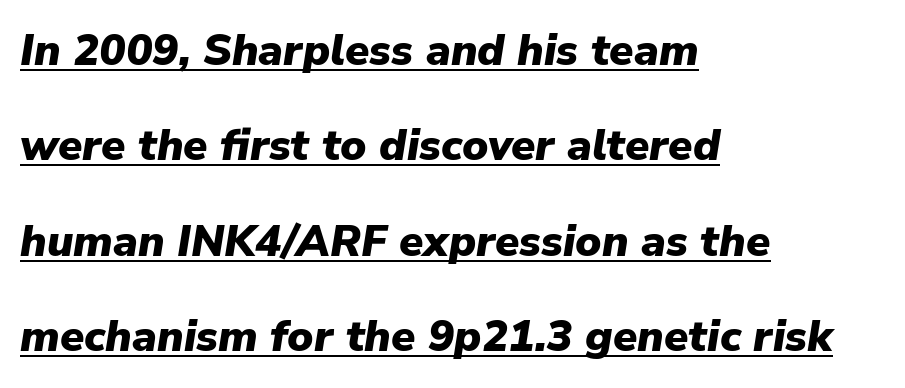
{"italic": "yes", "lean": "right", "slant_degrees": 9, "bold": "yes", "weight": "heavy", "width": "normal", "stroke_contrast": "low", "x_height": "medium", "monospaced": "no", "underline": "yes", "align": "left", "line_spacing": "loose", "line_spacing_ratio": 2.17, "letter_spacing": "normal", "letter_spacing_em": 0.0, "glyph_px": 44}
